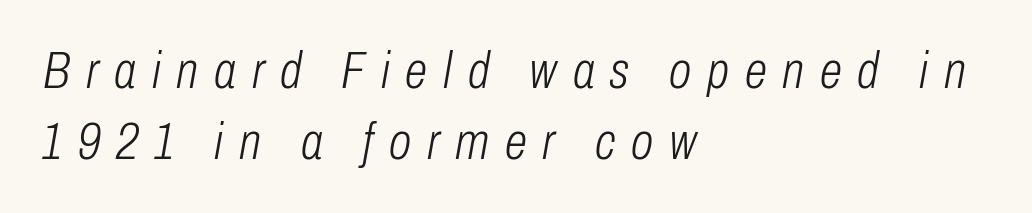
In CSS terms this would be text-align: left. The axis of the letterforms is tilted away from vertical. The letterforms sit at book weight or below. The line-height multiplier appears to be the usual default. Anything drawn beneath the words? Only blank space.
